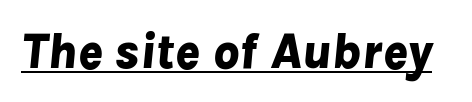
The glyphs look as if they've been sheared to an angle. The font is running at its bold setting. The tracking reads as untouched default to a designer's eye. Notice how a bar underscores the lettering throughout. Looks like regular typesetting: each glyph gets only the width it needs.
